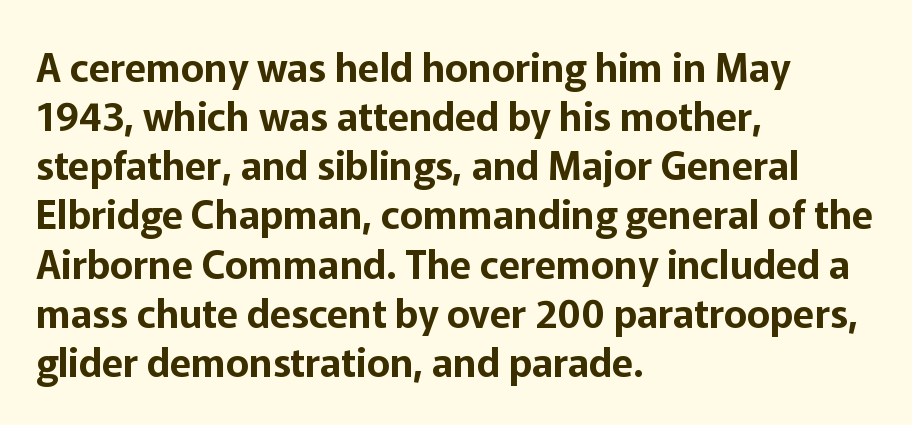
You could call the tracking neutral — neither tight nor loose. The area under the type is left untouched. Do the characters align in a grid? No, the font is proportional. In terms of letterform style, serifs are entirely absent. Left-aligned paragraph, ragged on the right.
